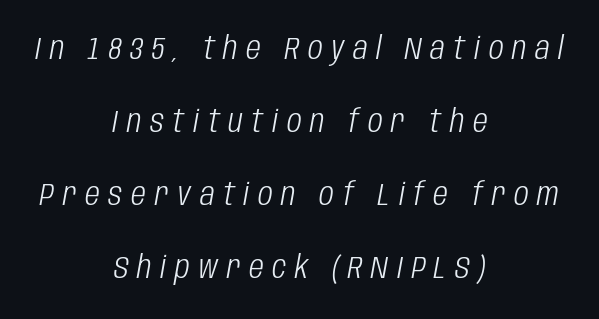
Q: Is the text bold? A: No.
Q: Is the text italic (slanted)? A: Yes, it leans right by about 10 degrees.
Q: Is the text underlined? A: No.
Q: How is the paragraph aligned? A: Centered.
Q: Is the spacing between letters normal or unusually wide? A: Unusually wide.
Q: Is the spacing between lines tight, normal or loose? A: Loose.
Q: Width (condensed, normal, or wide)? A: Condensed.
Q: Stroke contrast? A: Low.
Q: x-height? A: Large.
Q: Monospaced? A: No.
